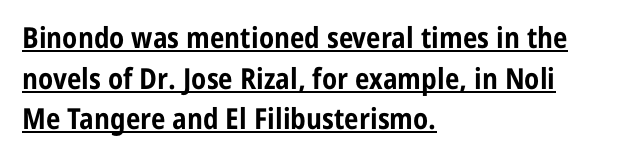
Q: Is the text bold? A: Yes.
Q: Is the text italic (slanted)? A: No, it is upright.
Q: Is the typeface a serif or a sans-serif typeface? A: Sans-serif.
Q: Is the text underlined? A: Yes.
Q: How is the paragraph aligned? A: Left-aligned.
Q: Is the spacing between letters normal or unusually wide? A: Normal.
Q: Is the spacing between lines tight, normal or loose? A: Normal.
Q: Width (condensed, normal, or wide)? A: Condensed.
Q: Stroke contrast? A: Low.
Q: x-height? A: Medium.
Q: Monospaced? A: No.
